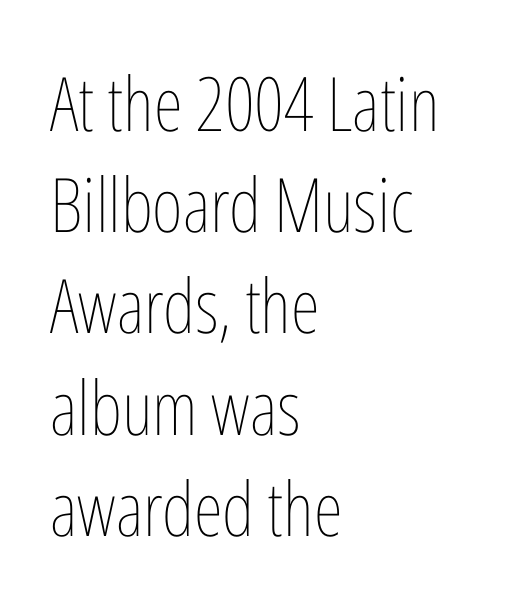
{"italic": "no", "bold": "no", "weight": "thin", "width": "condensed", "stroke_contrast": "low", "x_height": "medium", "monospaced": "no", "underline": "no", "align": "left", "line_spacing": "normal", "line_spacing_ratio": 1.35, "letter_spacing": "normal", "letter_spacing_em": 0.0, "glyph_px": 75}
